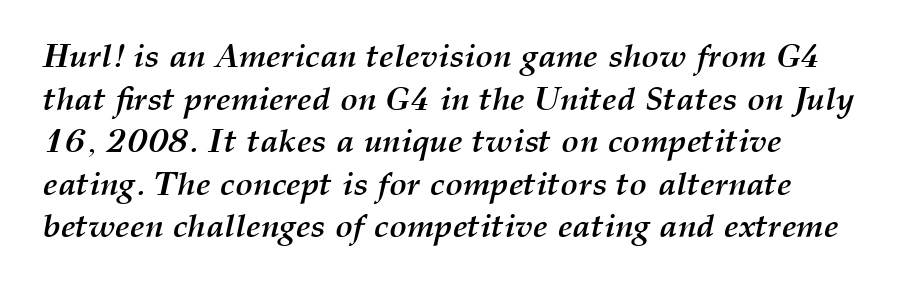
{"italic": "yes", "lean": "right", "slant_degrees": 12, "bold": "yes", "weight": "semibold", "width": "normal", "stroke_contrast": "medium", "x_height": "medium", "monospaced": "no", "underline": "no", "align": "left", "line_spacing": "normal", "line_spacing_ratio": 1.29, "letter_spacing": "normal", "letter_spacing_em": 0.0, "glyph_px": 33}
